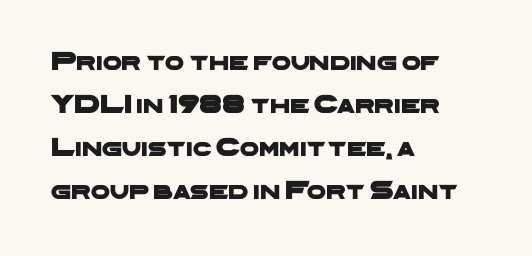
Q: Is the text underlined? A: No.
Q: How is the paragraph aligned? A: Left-aligned.
Q: Is the spacing between letters normal or unusually wide? A: Normal.
Q: Is the spacing between lines tight, normal or loose? A: Normal.
